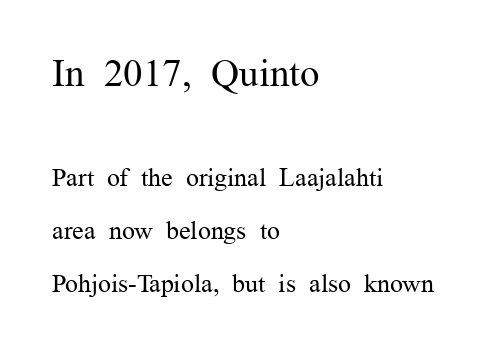
{"serif": "yes", "italic": "no", "bold": "no", "weight": "regular", "width": "normal", "stroke_contrast": "medium", "x_height": "medium", "monospaced": "no", "underline": "no", "align": "left", "line_spacing": "loose", "line_spacing_ratio": 2.04, "letter_spacing": "normal", "letter_spacing_em": 0.0, "larger_block": "first", "size_ratio": 1.5, "glyph_px": 39}
